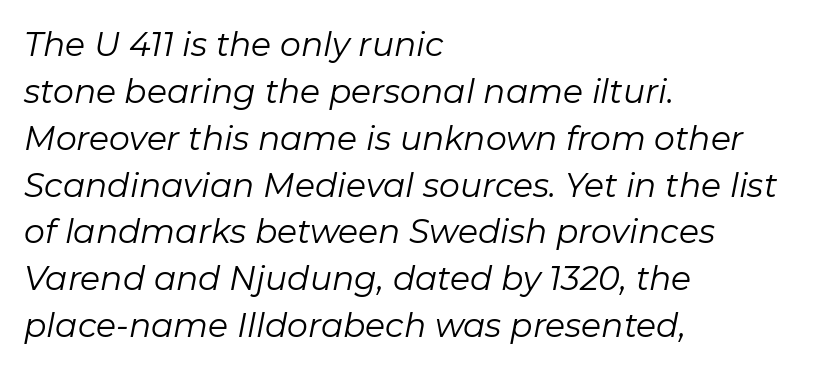
Summary of weight: not heavy and not bold. A clean baseline with only descenders dipping below it. A typesetter would call this leading conventional body-copy spacing. Compared with typical body copy, the letter spacing here is the same. Every character sits at an angle, as italics do. The letters advance in unequal steps, a hallmark of proportional type.
